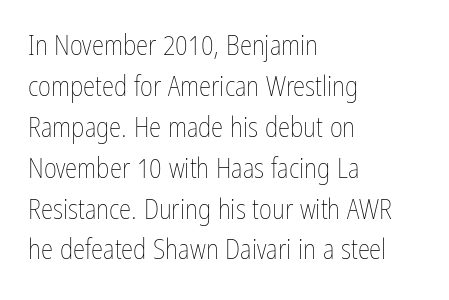
{"italic": "no", "bold": "no", "weight": "thin", "width": "condensed", "stroke_contrast": "low", "x_height": "medium", "monospaced": "no", "underline": "no", "align": "left", "line_spacing": "normal", "line_spacing_ratio": 1.46, "letter_spacing": "normal", "letter_spacing_em": 0.0, "glyph_px": 28}
